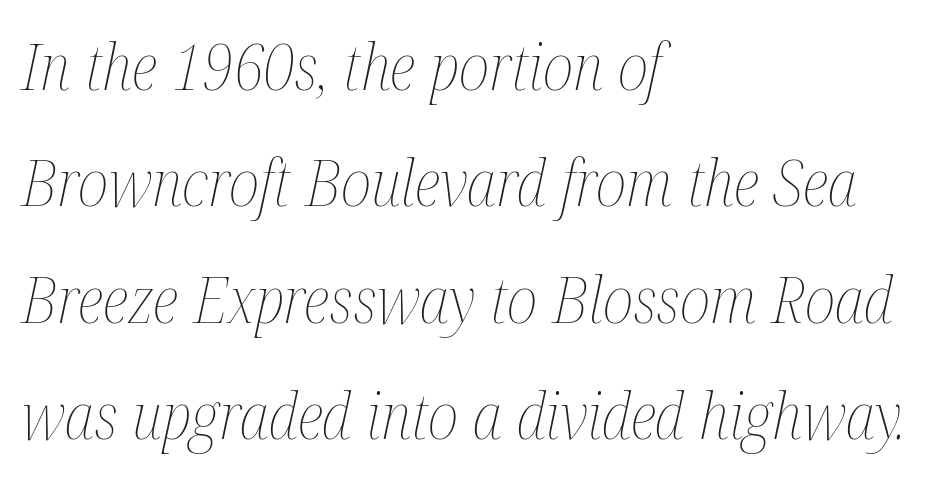
The image shows 64 px thin, condensed type, italic (leaning right); set left-aligned, line spacing 1.82x, normal letter spacing, not underlined; medium stroke contrast and a medium x-height.
